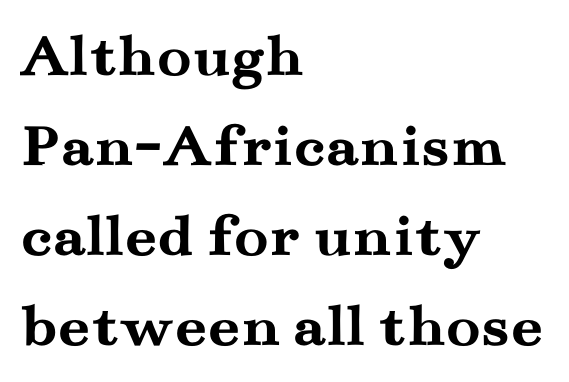
Q: Is the text bold? A: Yes.
Q: Is the text italic (slanted)? A: No, it is upright.
Q: Is the typeface a serif or a sans-serif typeface? A: Serif.
Q: Is the text underlined? A: No.
Q: How is the paragraph aligned? A: Left-aligned.
Q: Is the spacing between letters normal or unusually wide? A: Normal.
Q: Is the spacing between lines tight, normal or loose? A: Normal.
Q: Width (condensed, normal, or wide)? A: Wide.
Q: Stroke contrast? A: Medium.
Q: x-height? A: Small.
Q: Monospaced? A: No.
